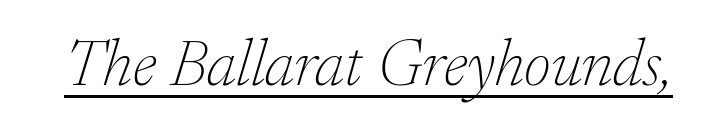
Q: Is the text bold? A: No.
Q: Is the text italic (slanted)? A: Yes, it leans right by about 17 degrees.
Q: Is the typeface a serif or a sans-serif typeface? A: Serif.
Q: Is the text underlined? A: Yes.
Q: Is the spacing between letters normal or unusually wide? A: Normal.
Q: Width (condensed, normal, or wide)? A: Normal.
Q: Stroke contrast? A: Low.
Q: x-height? A: Small.
Q: Monospaced? A: No.
